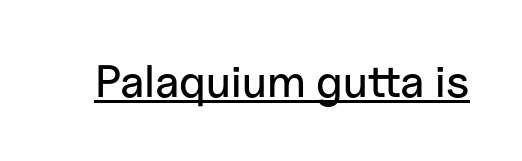
The face used here appears with an underline applied. This is roman type, the default non-slanted kind. Check where the strokes stop: nothing finishes them off — pure sans. Compared with typical body copy, the letter spacing here is the same. Looks like regular typesetting: each glyph gets only the width it needs.
